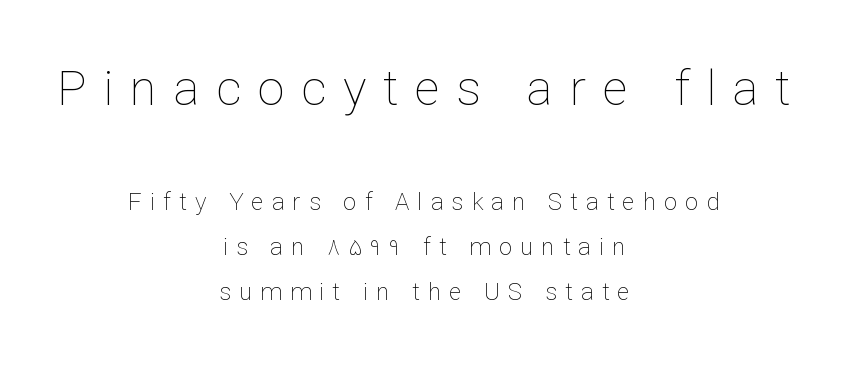
The image shows 49 px thin type, upright; set centered, line spacing 1.87x, unusually wide letter spacing (+0.34 em), not underlined; the first (top) block is 2.04x larger; low stroke contrast and a medium x-height.
